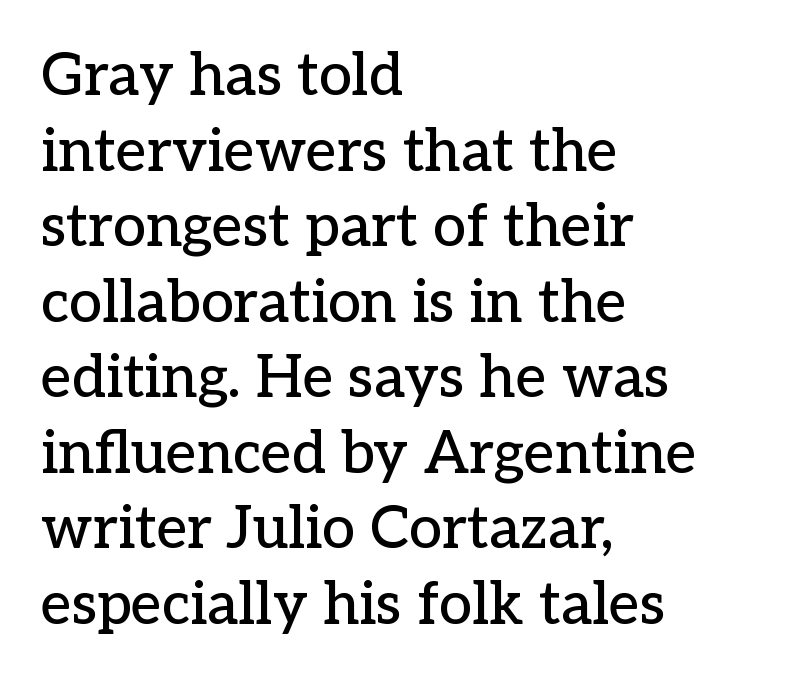
Q: Is the text italic (slanted)? A: No, it is upright.
Q: Is the typeface a serif or a sans-serif typeface? A: Serif.
Q: Is the text underlined? A: No.
Q: How is the paragraph aligned? A: Left-aligned.
Q: Is the spacing between letters normal or unusually wide? A: Normal.
Q: Is the spacing between lines tight, normal or loose? A: Normal.
Q: Width (condensed, normal, or wide)? A: Normal.
Q: Stroke contrast? A: Low.
Q: x-height? A: Medium.
Q: Monospaced? A: No.
